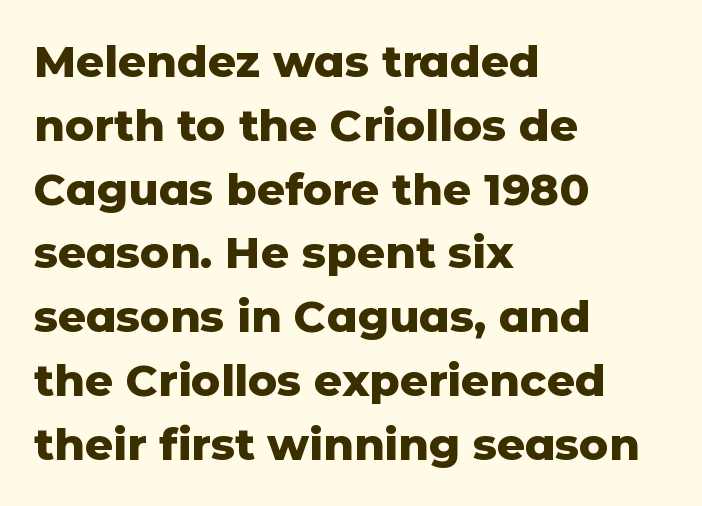
This is the regular roman posture of the typeface. Do the characters align in a grid? No, the font is proportional. Reading down the column, the eye jumps a familiar distance to each next line. Is this a sans? Yes — the strokes have no serifs. Casual observation: everything's shoved over to the left. Just letters on the line, the space beneath them empty.
